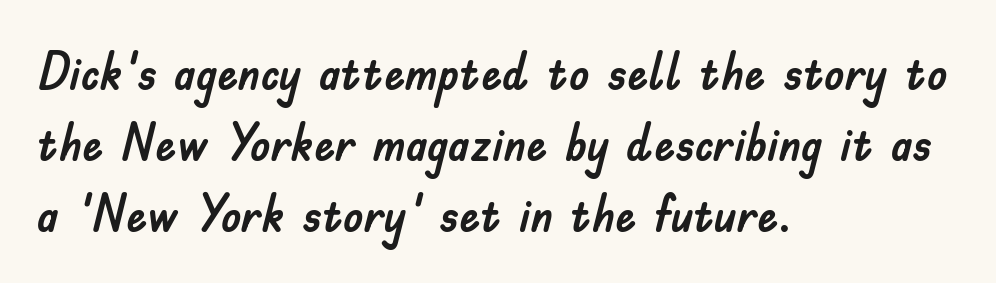
{"serif": "no", "width": "normal", "stroke_contrast": "low", "x_height": "small", "monospaced": "no", "underline": "no", "align": "left", "line_spacing": "normal", "line_spacing_ratio": 1.37, "letter_spacing": "normal", "letter_spacing_em": 0.0, "glyph_px": 52}
